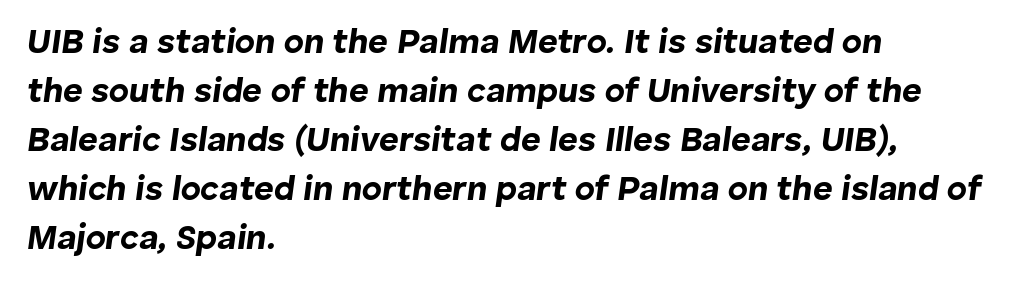
The zone under the glyphs is completely vacant. Heavy-handed strokes throughout: this text is bold. Where is the straight margin? On the left. Slant detected: the letters are inclined. This sample uses plain, unmodified letter spacing. A typesetter would call this leading conventional body-copy spacing.
